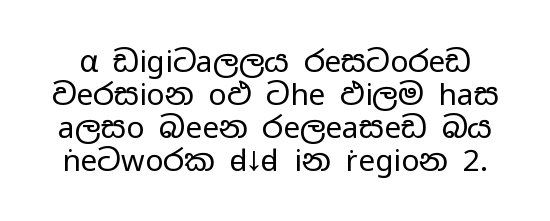
On a weight scale, this lands at 450 or below. Spacing verdict: proportional, widths tailored to each character. Honestly, the rows look squashed on top of each other. Nope, no serifs anywhere on these letters. This sample uses an upright cut, with every glyph sitting square on the baseline.
